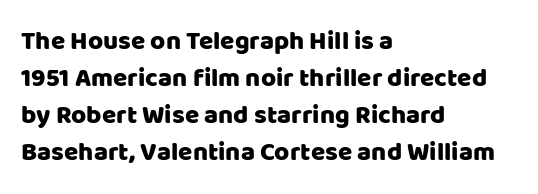
Q: Is the text italic (slanted)? A: No, it is upright.
Q: Is the text underlined? A: No.
Q: How is the paragraph aligned? A: Left-aligned.
Q: Is the spacing between letters normal or unusually wide? A: Normal.
Q: Is the spacing between lines tight, normal or loose? A: Normal.
